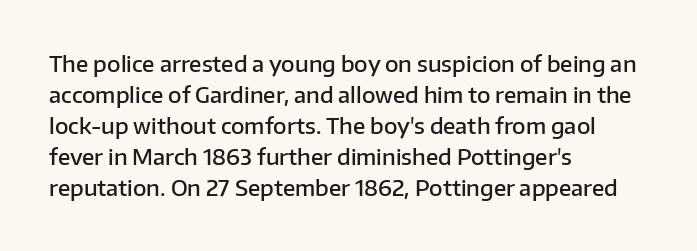
{"italic": "no", "bold": "semi", "underline": "no", "align": "left", "line_spacing": "normal", "line_spacing_ratio": 1.41, "letter_spacing": "normal", "letter_spacing_em": 0.0, "glyph_px": 22}
